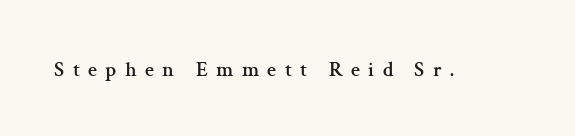
Q: Is the text italic (slanted)? A: No, it is upright.
Q: Is the text underlined? A: No.
Q: Is the spacing between letters normal or unusually wide? A: Unusually wide.
